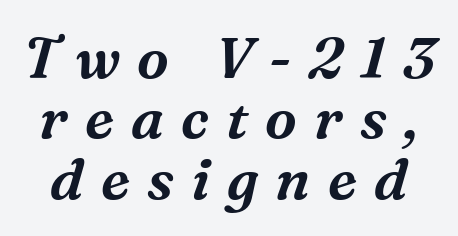
Notice how the stems are inclined rather than vertical — that's the hallmark of italics. The typeface chosen for these lines features serifs. Reading down the column, the eye jumps only a short way to each next line. The gaps between neighbouring characters are conspicuously large. Descenders are the only things crossing below the line. Spacing verdict: proportional, widths tailored to each character.
